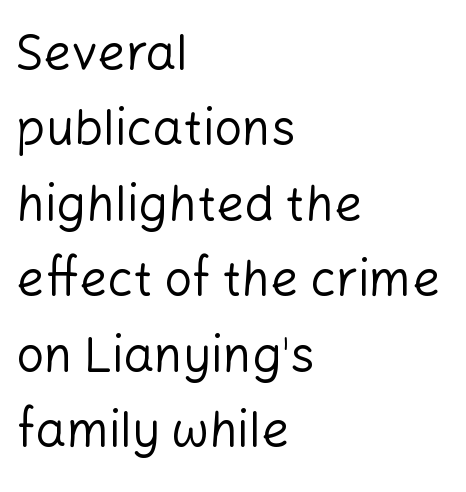
{"serif": "no", "italic": "no", "bold": "no", "weight": "regular", "width": "normal", "stroke_contrast": "low", "x_height": "medium", "monospaced": "no", "underline": "no", "align": "left", "line_spacing": "normal", "line_spacing_ratio": 1.54, "letter_spacing": "normal", "letter_spacing_em": 0.0, "glyph_px": 49}
